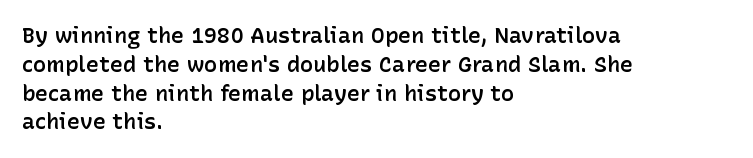
Q: Is the text bold? A: Semi-bold.
Q: Is the text italic (slanted)? A: No, it is upright.
Q: Is the text underlined? A: No.
Q: How is the paragraph aligned? A: Left-aligned.
Q: Is the spacing between letters normal or unusually wide? A: Normal.
Q: Is the spacing between lines tight, normal or loose? A: Normal.
